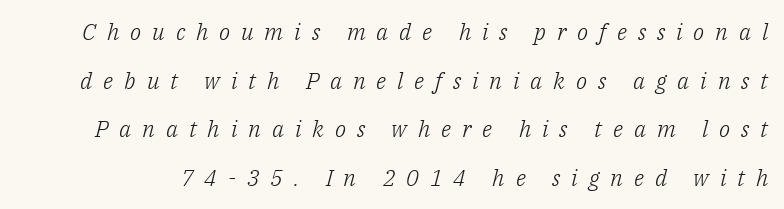
Q: Is the text bold? A: No.
Q: Is the text italic (slanted)? A: Yes, it leans right by about 14 degrees.
Q: Is the text underlined? A: No.
Q: Is the spacing between letters normal or unusually wide? A: Unusually wide.
Q: Is the spacing between lines tight, normal or loose? A: Loose.
